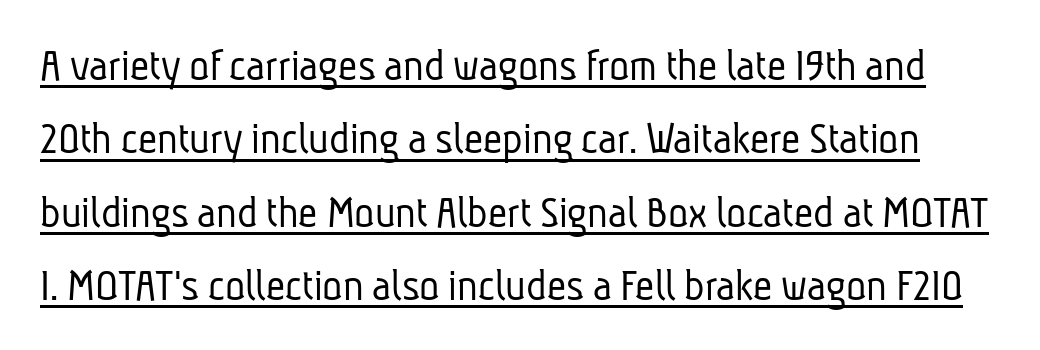
The image shows 47 px light, condensed sans-serif type; set normal line spacing (1.56x), normal letter spacing, underlined; low stroke contrast and a medium x-height.
